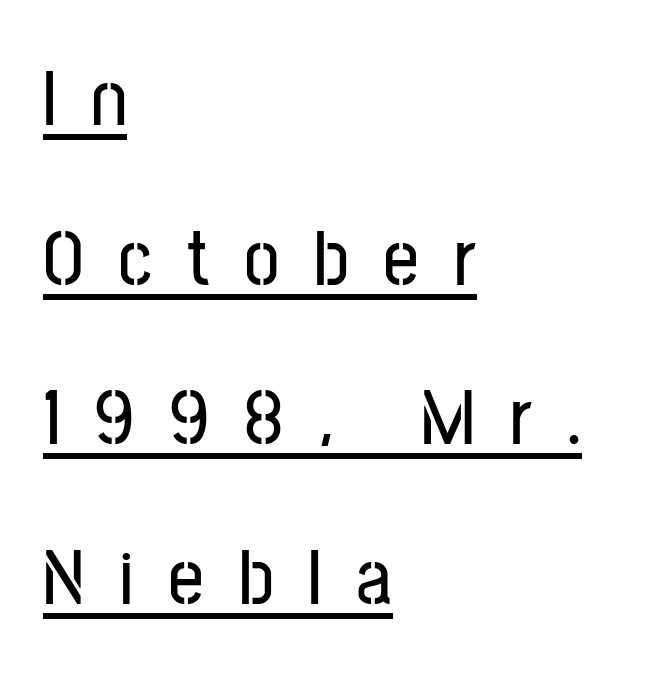
Q: Is the text italic (slanted)? A: No, it is upright.
Q: Is the typeface a serif or a sans-serif typeface? A: Sans-serif.
Q: Is the text underlined? A: Yes.
Q: How is the paragraph aligned? A: Left-aligned.
Q: Is the spacing between letters normal or unusually wide? A: Unusually wide.
Q: Is the spacing between lines tight, normal or loose? A: Loose.
Q: Width (condensed, normal, or wide)? A: Condensed.
Q: Stroke contrast? A: Low.
Q: x-height? A: Medium.
Q: Monospaced? A: No.
